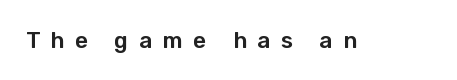
The image shows 23 px text type, upright; set unusually wide letter spacing (+0.45 em), not underlined.
